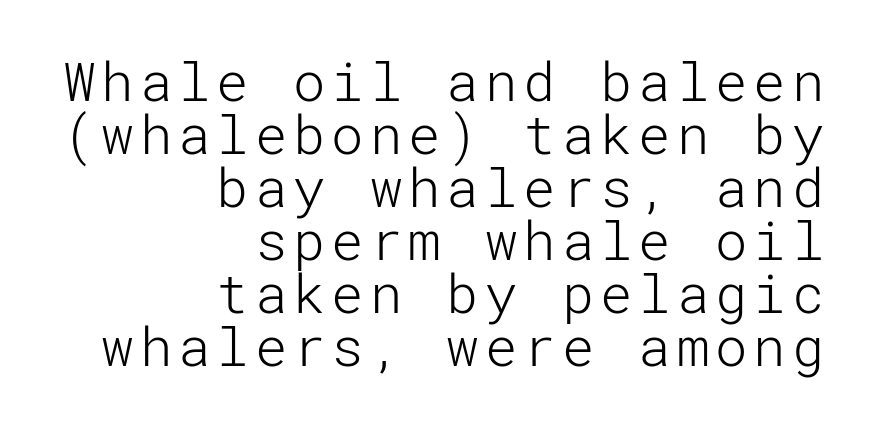
The image shows 54 px light sans-serif type, upright; set right-aligned, tight line spacing (0.98x), not underlined; low stroke contrast and a medium x-height.
